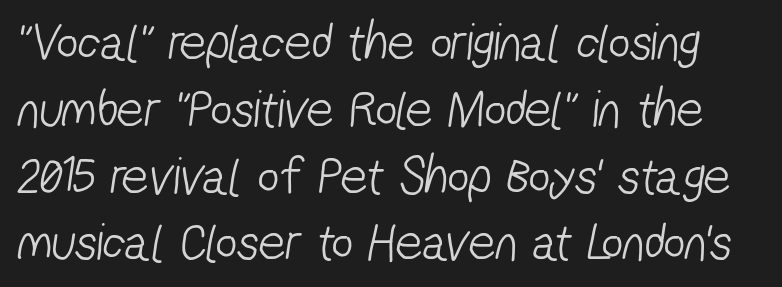
{"serif": "no", "bold": "no", "weight": "light", "width": "condensed", "stroke_contrast": "low", "x_height": "medium", "monospaced": "no", "underline": "no", "line_spacing": "normal", "line_spacing_ratio": 1.26, "letter_spacing": "normal", "letter_spacing_em": 0.0, "glyph_px": 53}
